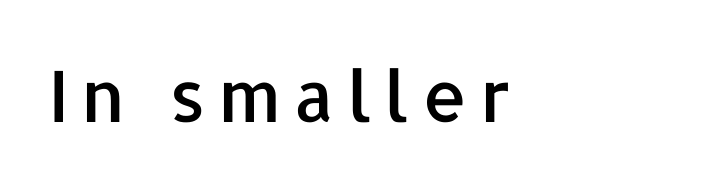
{"serif": "no", "italic": "no", "width": "normal", "stroke_contrast": "low", "x_height": "medium", "monospaced": "no", "underline": "no", "glyph_px": 71}
